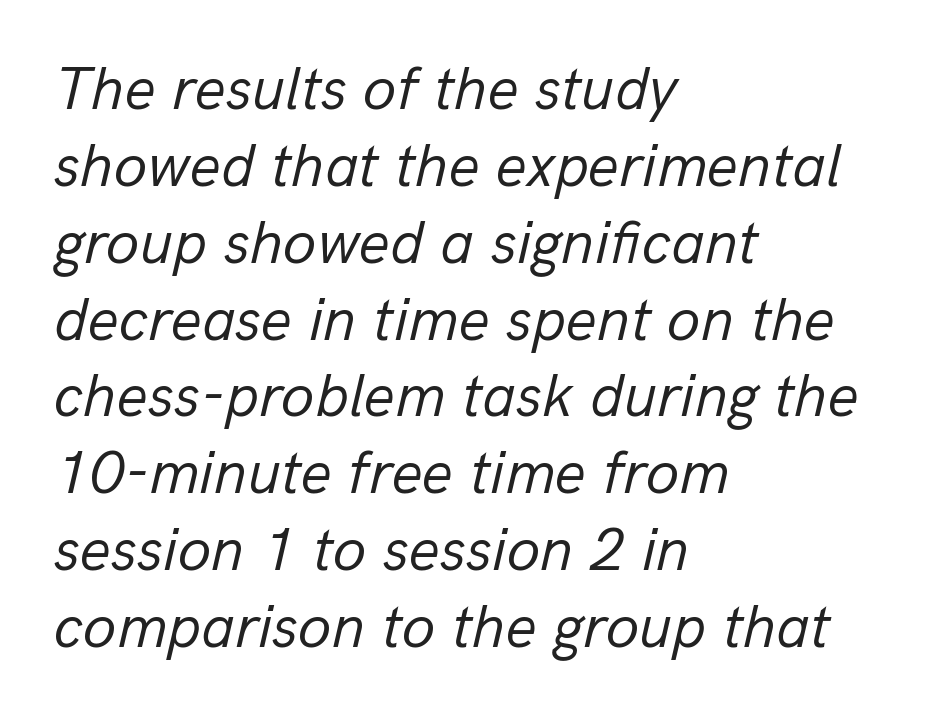
Q: Is the text bold? A: No.
Q: Is the text italic (slanted)? A: Yes, it leans right by about 13 degrees.
Q: Is the text underlined? A: No.
Q: How is the paragraph aligned? A: Left-aligned.
Q: Is the spacing between letters normal or unusually wide? A: Normal.
Q: Is the spacing between lines tight, normal or loose? A: Normal.
Q: Width (condensed, normal, or wide)? A: Normal.
Q: Stroke contrast? A: Low.
Q: x-height? A: Medium.
Q: Monospaced? A: No.
